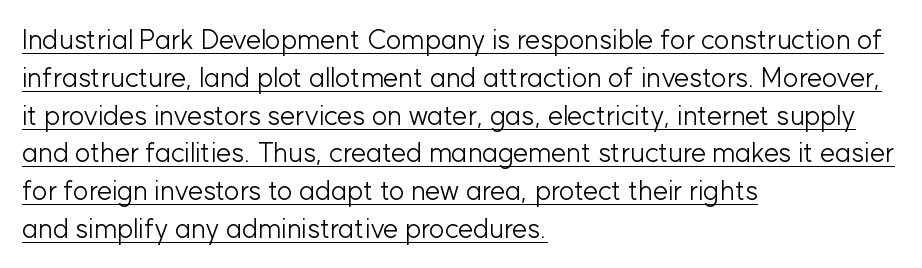
The image shows 27 px text type, upright; set left-aligned, normal line spacing (1.4x), normal letter spacing, underlined.
